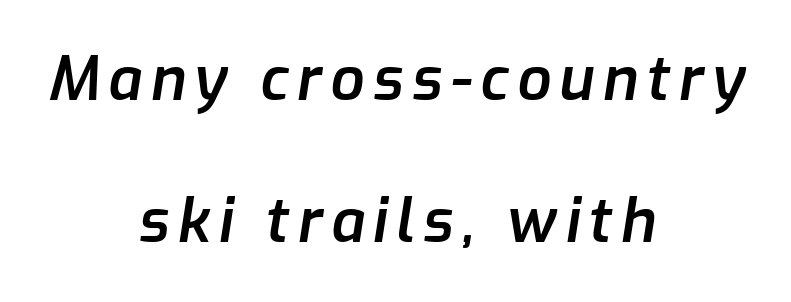
The image shows 60 px semibold type, italic (leaning right); set centered, loose line spacing (2.37x), not underlined; low stroke contrast and a medium x-height.
